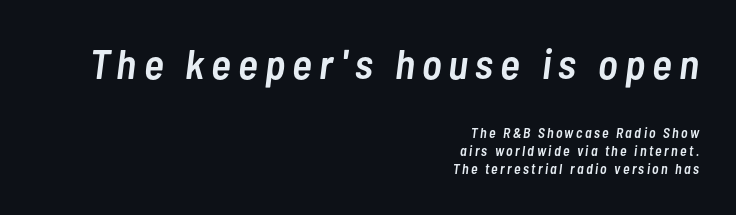
Moderately thickened strokes mark this as semibold type. Every character sits at an angle, as italics do. The text block is weighted toward the right margin, trailing off unevenly leftward. You get the large type first, then a drop to smaller type. A typesetter would call this proportional, since set widths differ per character. The words here are not underlined.
